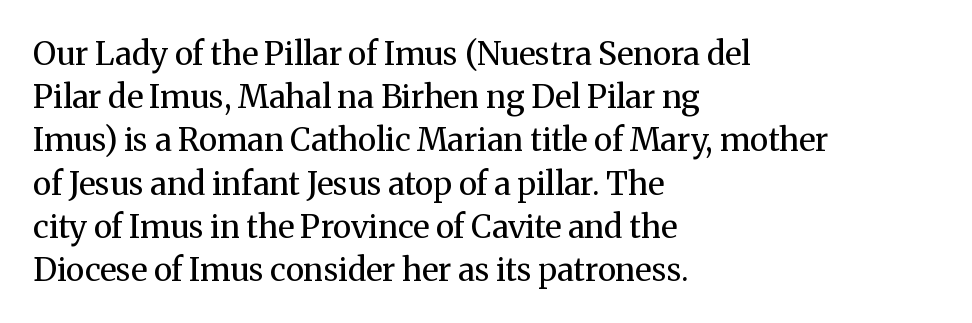
{"serif": "yes", "italic": "no", "bold": "no", "weight": "regular", "width": "normal", "stroke_contrast": "medium", "x_height": "medium", "monospaced": "no", "underline": "no", "align": "left", "line_spacing": "normal", "line_spacing_ratio": 1.35, "letter_spacing": "normal", "letter_spacing_em": 0.0, "glyph_px": 32}
